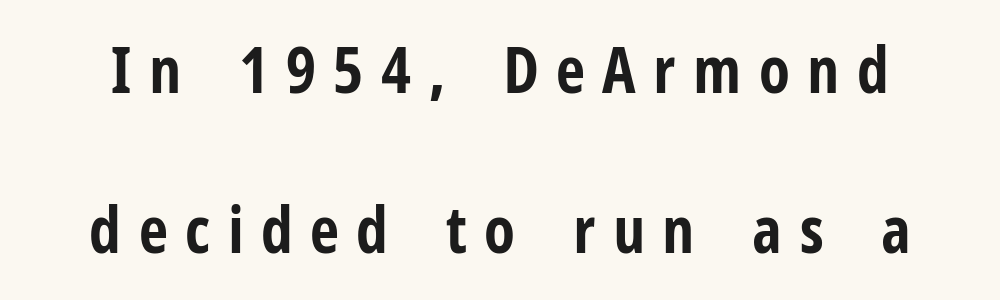
The image shows 64 px bold, condensed sans-serif type, upright; set loose line spacing (2.5x), unusually wide letter spacing (+0.27 em), not underlined; low stroke contrast and a medium x-height.
